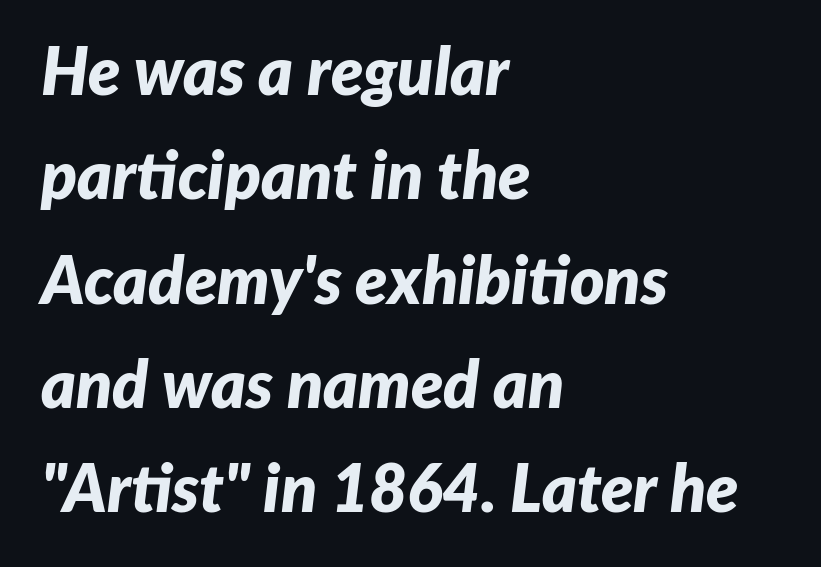
The passage shown has conventional tracking throughout. Reading down the block, your eye returns to a fixed left position each line. Does the lettering tilt? It does — this is italic. Is the type bold? Yes — the strokes are clearly thick and heavy. Check the space under the baseline: it is left empty.
